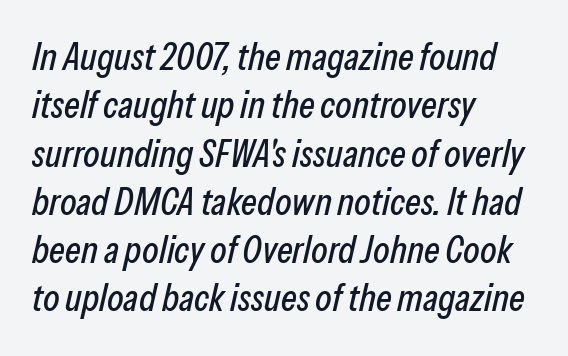
{"italic": "yes", "lean": "right", "slant_degrees": 13, "width": "condensed", "stroke_contrast": "low", "x_height": "medium", "monospaced": "no", "underline": "no", "align": "left", "line_spacing": "normal", "line_spacing_ratio": 1.27, "letter_spacing": "normal", "letter_spacing_em": 0.0, "glyph_px": 38}
